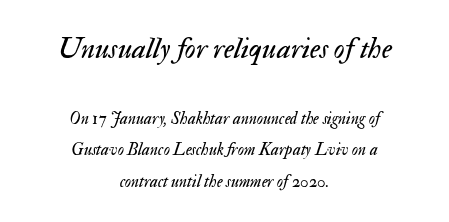
The image shows 30 px regular-weight type, italic (leaning right); set centered, line spacing 1.84x, normal letter spacing, not underlined; the first (top) block is 1.76x larger; medium stroke contrast and a small x-height.
